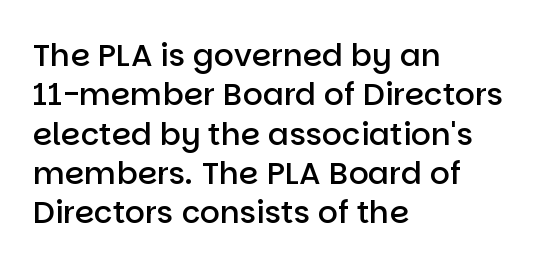
The image shows 31 px semibold sans-serif type, upright; set left-aligned, normal line spacing (1.27x), normal letter spacing, not underlined; low stroke contrast and a large x-height.
